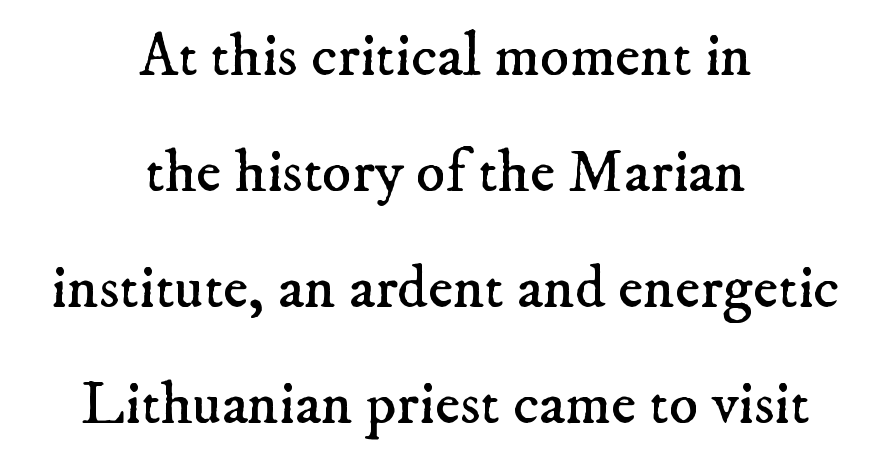
Q: Is the text bold? A: No.
Q: Is the typeface a serif or a sans-serif typeface? A: Serif.
Q: Is the text underlined? A: No.
Q: How is the paragraph aligned? A: Centered.
Q: Is the spacing between letters normal or unusually wide? A: Normal.
Q: Is the spacing between lines tight, normal or loose? A: Loose.
Q: Width (condensed, normal, or wide)? A: Normal.
Q: Stroke contrast? A: Low.
Q: x-height? A: Small.
Q: Monospaced? A: No.
